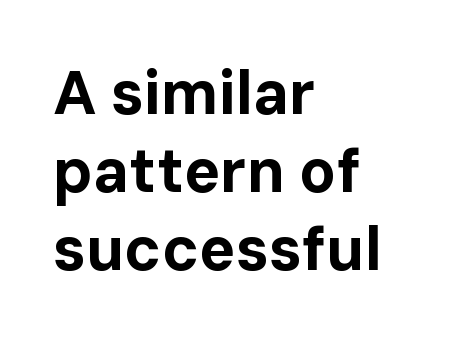
{"serif": "no", "italic": "no", "bold": "yes", "weight": "bold", "width": "normal", "stroke_contrast": "low", "x_height": "medium", "monospaced": "no", "underline": "no", "align": "left", "line_spacing": "normal", "line_spacing_ratio": 1.28, "letter_spacing": "normal", "letter_spacing_em": 0.0, "glyph_px": 61}
